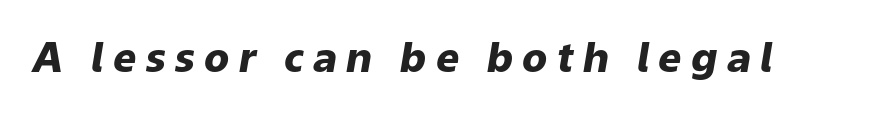
{"italic": "yes", "lean": "right", "slant_degrees": 9, "bold": "yes", "weight": "heavy", "width": "normal", "stroke_contrast": "low", "x_height": "medium", "monospaced": "no", "underline": "no", "letter_spacing": "wide", "letter_spacing_em": 0.23, "glyph_px": 41}
